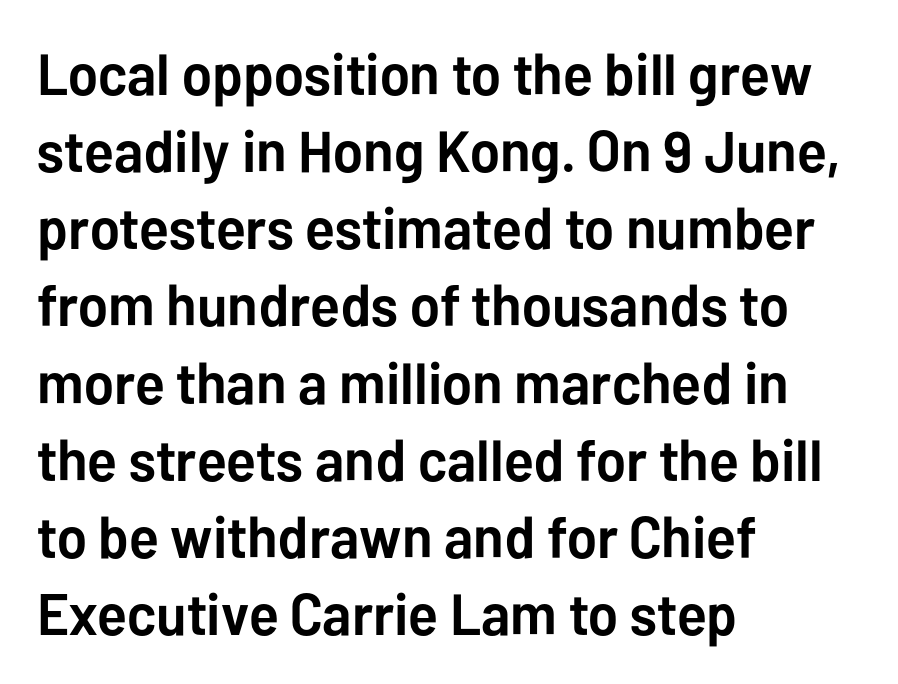
Q: Is the text bold? A: Yes.
Q: Is the text italic (slanted)? A: No, it is upright.
Q: Is the typeface a serif or a sans-serif typeface? A: Sans-serif.
Q: Is the text underlined? A: No.
Q: How is the paragraph aligned? A: Left-aligned.
Q: Is the spacing between letters normal or unusually wide? A: Normal.
Q: Is the spacing between lines tight, normal or loose? A: Normal.
Q: Width (condensed, normal, or wide)? A: Normal.
Q: Stroke contrast? A: Low.
Q: x-height? A: Medium.
Q: Monospaced? A: No.
